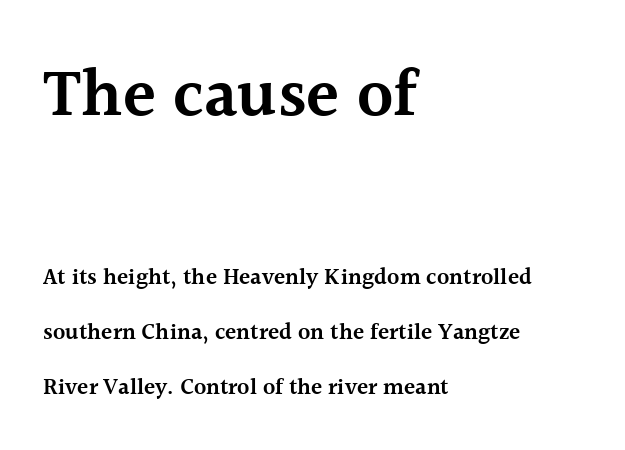
Honestly, there is no underline to notice here at all. Compared with a centered layout, this one pins lines to the left instead. How are the letters spaced? Ordinarily, with no added tracking. Does the type have serifs? Yes, each stem ends in a small foot.
